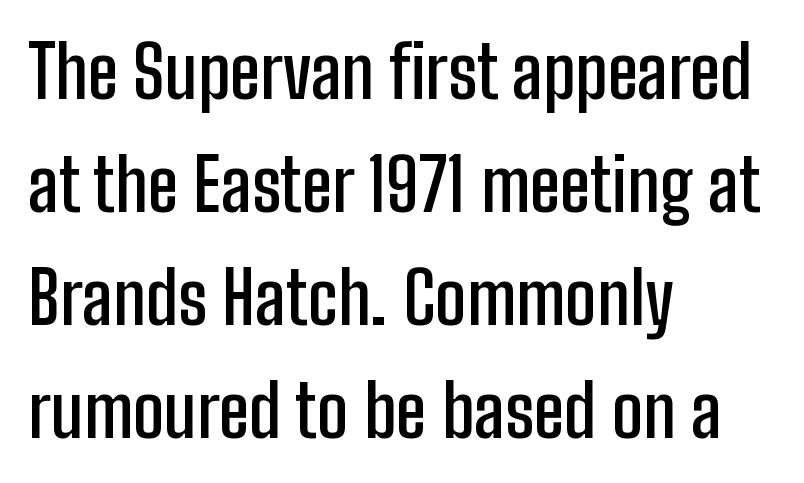
The image shows 72 px semibold, condensed sans-serif type, upright; set left-aligned, normal line spacing (1.57x), normal letter spacing, not underlined; low stroke contrast and a medium x-height.
